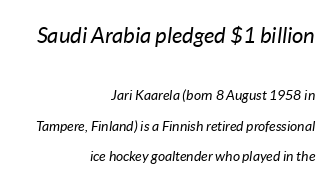
If you measured baseline to baseline, you'd find a long distance. Check the space under the baseline: it is left empty. This is oblique type, the kind used for emphasis or titles. A typesetter would call this zero additional tracking. The rendering anchors every line to the right-hand side.
